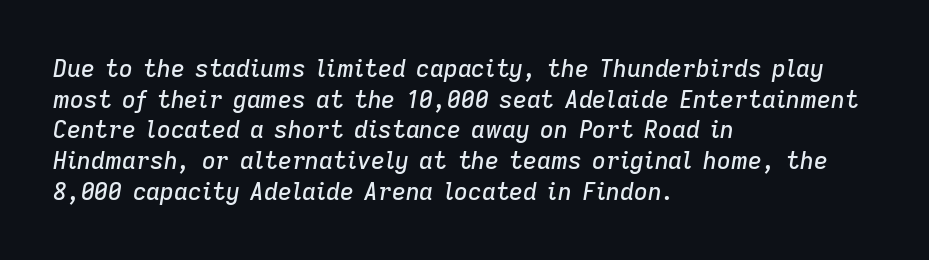
The image shows 24 px text type, italic (leaning right); set left-aligned, normal line spacing (1.28x), normal letter spacing, not underlined.
